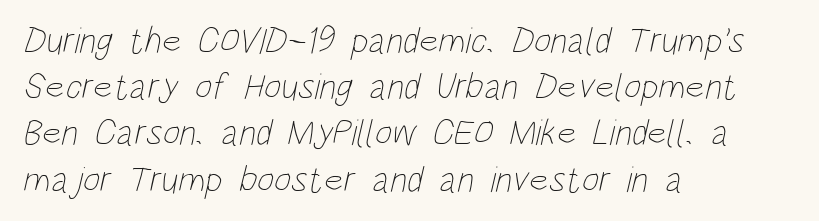
{"bold": "no", "weight": "thin", "width": "condensed", "stroke_contrast": "low", "x_height": "large", "monospaced": "no", "underline": "no", "align": "left", "line_spacing": "normal", "line_spacing_ratio": 1.25, "letter_spacing": "normal", "letter_spacing_em": 0.0, "glyph_px": 37}
